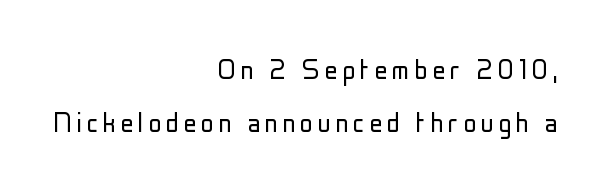
Baseline-to-baseline distance is the conventional proportion of letter height. Varying glyph widths throughout — classic text-font behaviour. Look at the bottom of the vertical strokes: they stop flat, with no serifs. Words float on clear page, feet unadorned. Do the letters lean? They stand straight.
